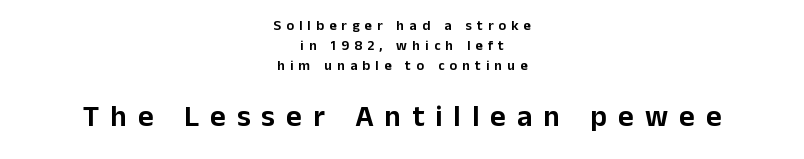
{"serif": "no", "italic": "no", "width": "normal", "stroke_contrast": "low", "x_height": "medium", "monospaced": "no", "underline": "no", "align": "center", "line_spacing": "normal", "line_spacing_ratio": 1.42, "letter_spacing": "wide", "letter_spacing_em": 0.37, "larger_block": "second", "size_ratio": 2.14, "glyph_px": 30}
